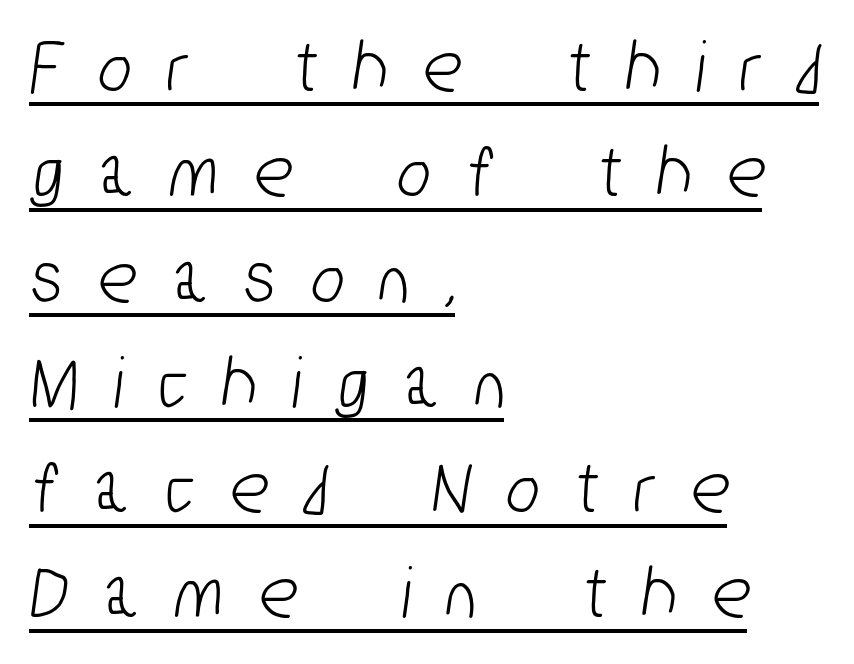
{"serif": "no", "width": "condensed", "stroke_contrast": "low", "x_height": "medium", "monospaced": "no", "underline": "yes", "align": "left", "line_spacing": "normal", "line_spacing_ratio": 1.35, "letter_spacing": "wide", "letter_spacing_em": 0.47, "glyph_px": 78}
